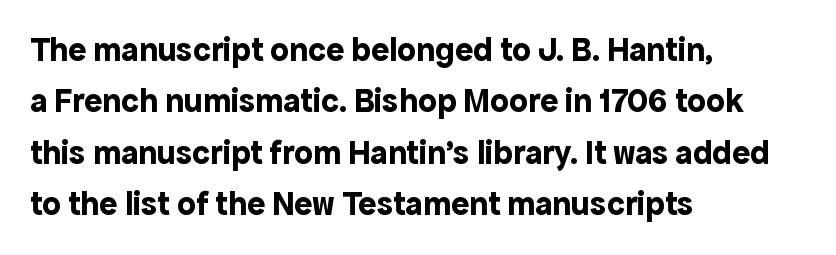
Q: Is the text bold? A: Yes.
Q: Is the text italic (slanted)? A: No, it is upright.
Q: Is the typeface a serif or a sans-serif typeface? A: Sans-serif.
Q: Is the text underlined? A: No.
Q: How is the paragraph aligned? A: Left-aligned.
Q: Is the spacing between letters normal or unusually wide? A: Normal.
Q: Is the spacing between lines tight, normal or loose? A: Normal.
Q: Width (condensed, normal, or wide)? A: Normal.
Q: x-height? A: Medium.
Q: Monospaced? A: No.
